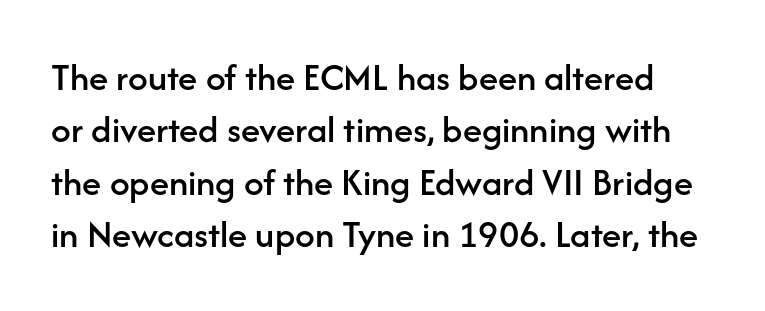
{"serif": "no", "italic": "no", "width": "normal", "stroke_contrast": "low", "x_height": "medium", "monospaced": "no", "underline": "no", "line_spacing": "normal", "line_spacing_ratio": 1.34, "letter_spacing": "normal", "letter_spacing_em": 0.0, "glyph_px": 39}
